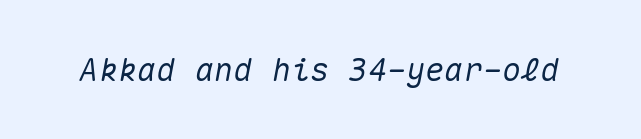
{"italic": "yes", "lean": "right", "slant_degrees": 10, "width": "normal", "stroke_contrast": "medium", "x_height": "medium", "monospaced": "yes", "underline": "no", "letter_spacing": "normal", "letter_spacing_em": 0.0, "glyph_px": 32}
